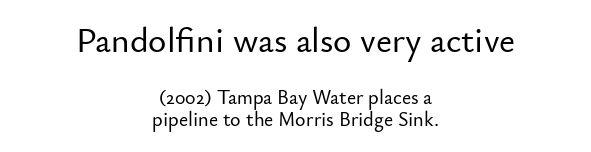
One glance says dense: line gaps are narrower than usual. The whitespace from short lines is split evenly between both sides. The gap between lines stays unmarked. Typographically, this falls in the sans-serif category. This rendering leaves character spacing at its baseline value.
